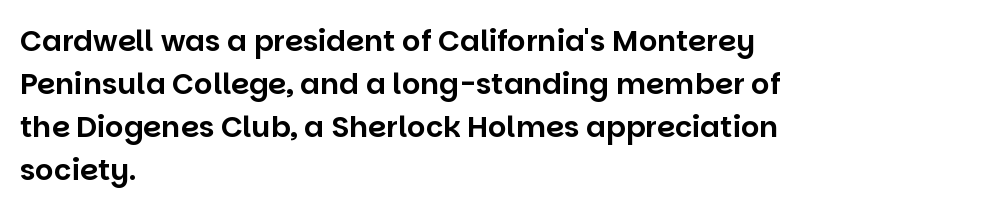
Q: Is the text italic (slanted)? A: No, it is upright.
Q: Is the typeface a serif or a sans-serif typeface? A: Sans-serif.
Q: Is the text underlined? A: No.
Q: How is the paragraph aligned? A: Left-aligned.
Q: Is the spacing between letters normal or unusually wide? A: Normal.
Q: Is the spacing between lines tight, normal or loose? A: Normal.
Q: Width (condensed, normal, or wide)? A: Normal.
Q: Stroke contrast? A: Low.
Q: x-height? A: Large.
Q: Monospaced? A: No.
